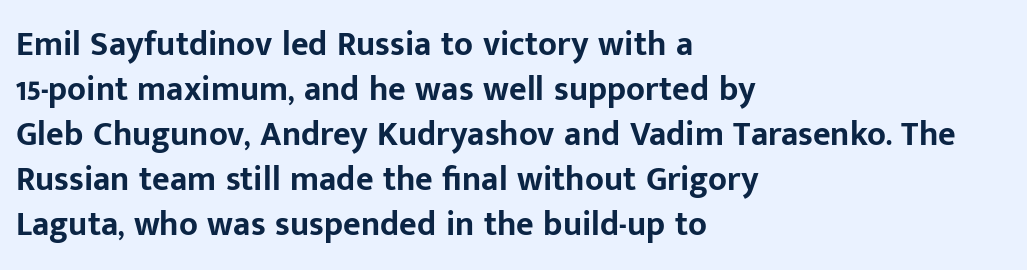
The image shows 34 px bold sans-serif type, upright; set left-aligned, normal line spacing (1.32x), normal letter spacing, not underlined; low stroke contrast and a medium x-height.
